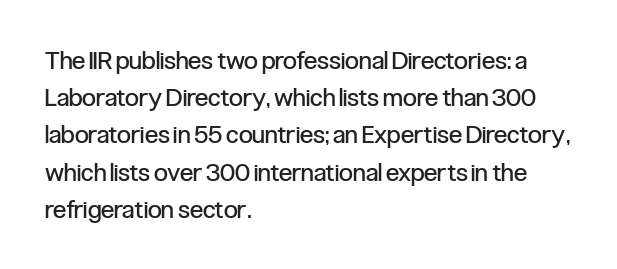
Q: Is the text bold? A: No.
Q: Is the text italic (slanted)? A: No, it is upright.
Q: Is the text underlined? A: No.
Q: How is the paragraph aligned? A: Left-aligned.
Q: Is the spacing between letters normal or unusually wide? A: Normal.
Q: Is the spacing between lines tight, normal or loose? A: Normal.
